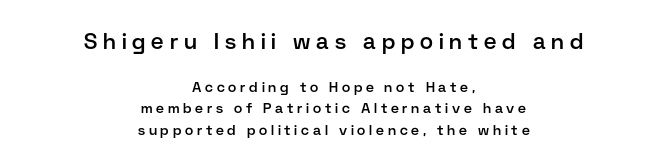
The line texture is sparse and dotted thanks to wide tracking. In CSS terms this would be text-align: center. If you squint, the top block still reads clearly — it's the larger of the two. The glyphs are unaccompanied by any horizontal stroke below them. Moderately thickened strokes mark this as semibold type. The line-height multiplier appears to be the usual default.
